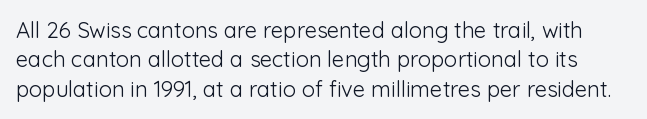
Q: Is the text bold? A: No.
Q: Is the text italic (slanted)? A: No, it is upright.
Q: Is the text underlined? A: No.
Q: Is the spacing between letters normal or unusually wide? A: Normal.
Q: Is the spacing between lines tight, normal or loose? A: Normal.
